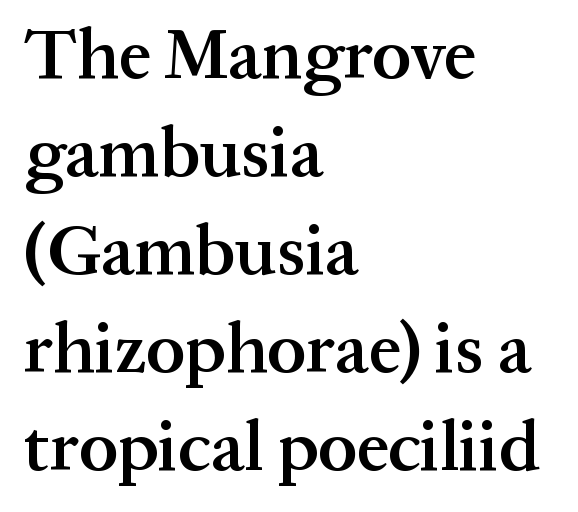
Q: Is the text bold? A: Semi-bold.
Q: Is the text italic (slanted)? A: No, it is upright.
Q: Is the typeface a serif or a sans-serif typeface? A: Serif.
Q: Is the text underlined? A: No.
Q: How is the paragraph aligned? A: Left-aligned.
Q: Is the spacing between letters normal or unusually wide? A: Normal.
Q: Is the spacing between lines tight, normal or loose? A: Normal.
Q: Width (condensed, normal, or wide)? A: Normal.
Q: Stroke contrast? A: Medium.
Q: x-height? A: Medium.
Q: Monospaced? A: No.
